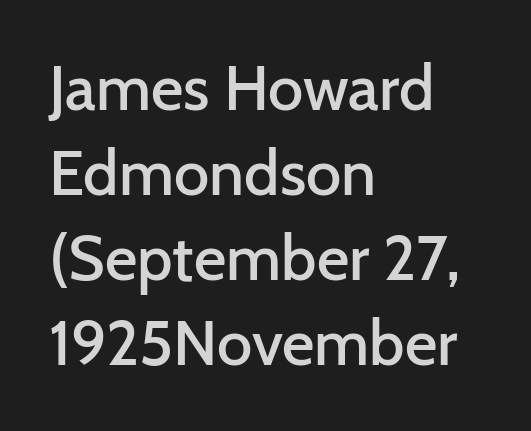
Check the space under the baseline: it is left empty. The passage shown stacks its lines at a standard gap. I'd describe the lettering as semibold — firm but not a full bold. Nope, not italic — everything's standing straight. Honestly, the letter spacing is just normal — you wouldn't notice it.
